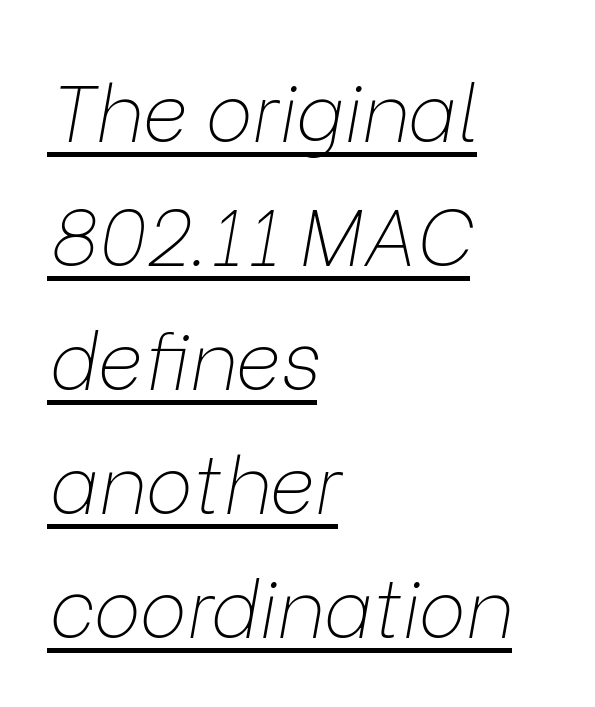
The image shows 79 px thin type, italic (leaning right); set left-aligned, normal line spacing (1.57x), normal letter spacing, underlined; low stroke contrast and a medium x-height.
